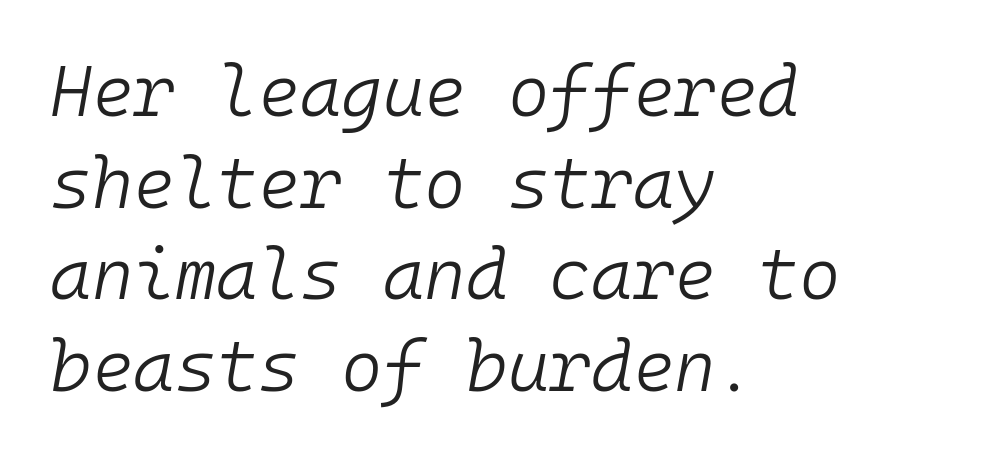
No heavy texture on the line: the type isn't bold. Compared with ordinary roman type, these characters are visibly tilted. This sample has the even, mechanical cadence of fixed-width lettering. Each line starts at the same left margin while the right side varies. Descenders hang freely into open space.
